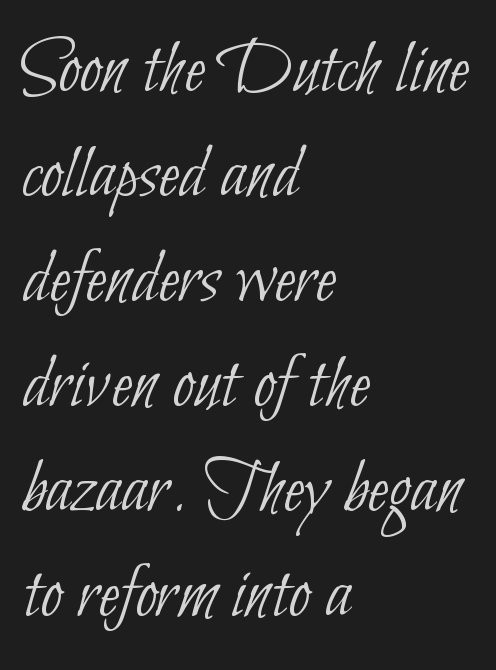
The face used here is proportionally spaced, like ordinary book or web type. Type style note: lacks serifs. Successive baselines arrive at the customary interval. Words float on clear page, feet unadorned.
